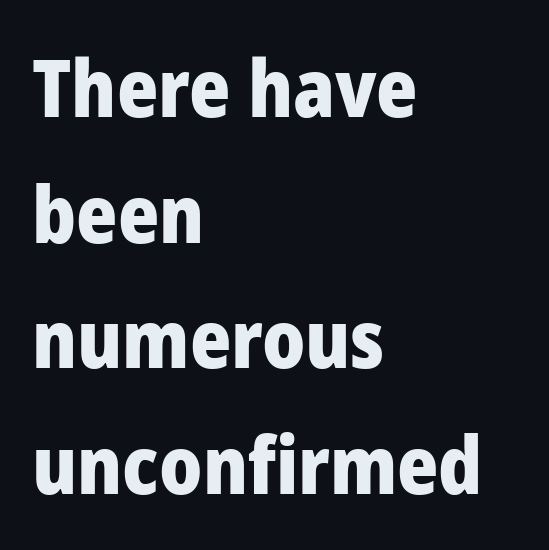
Q: Is the text bold? A: Yes.
Q: Is the text italic (slanted)? A: No, it is upright.
Q: Is the typeface a serif or a sans-serif typeface? A: Sans-serif.
Q: Is the text underlined? A: No.
Q: How is the paragraph aligned? A: Left-aligned.
Q: Is the spacing between letters normal or unusually wide? A: Normal.
Q: Is the spacing between lines tight, normal or loose? A: Normal.
Q: Width (condensed, normal, or wide)? A: Normal.
Q: Stroke contrast? A: Low.
Q: x-height? A: Medium.
Q: Monospaced? A: No.
